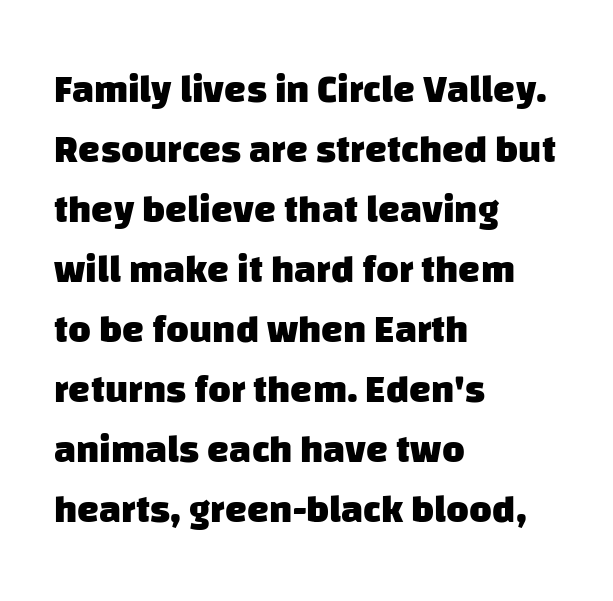
The image shows 39 px heavy sans-serif type; set left-aligned, normal line spacing (1.54x), normal letter spacing, not underlined; low stroke contrast and a large x-height.
